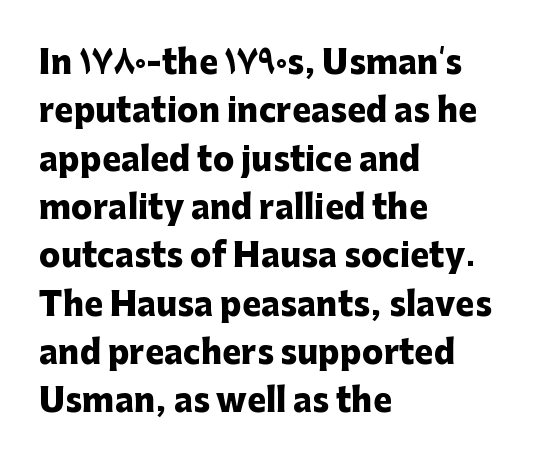
{"serif": "no", "italic": "no", "bold": "yes", "weight": "heavy", "width": "normal", "stroke_contrast": "low", "x_height": "medium", "monospaced": "no", "underline": "no", "align": "left", "line_spacing": "normal", "line_spacing_ratio": 1.51, "letter_spacing": "normal", "letter_spacing_em": 0.0, "glyph_px": 32}
